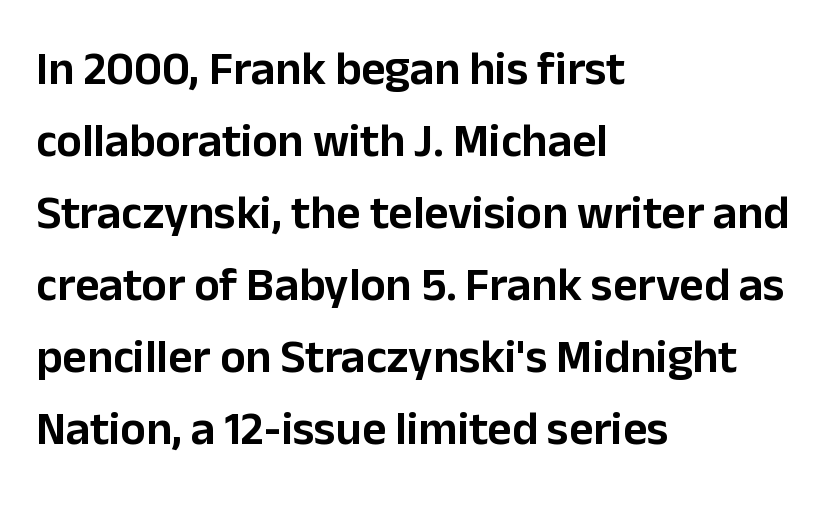
Q: Is the text italic (slanted)? A: No, it is upright.
Q: Is the typeface a serif or a sans-serif typeface? A: Sans-serif.
Q: Is the text underlined? A: No.
Q: How is the paragraph aligned? A: Left-aligned.
Q: Is the spacing between letters normal or unusually wide? A: Normal.
Q: Is the spacing between lines tight, normal or loose? A: Normal.
Q: Width (condensed, normal, or wide)? A: Normal.
Q: Stroke contrast? A: Low.
Q: x-height? A: Medium.
Q: Monospaced? A: No.
